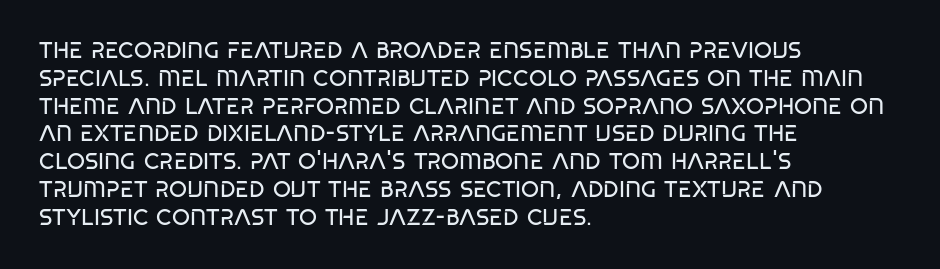
{"italic": "no", "bold": "no", "underline": "no", "align": "left", "line_spacing_ratio": 1.21, "letter_spacing": "normal", "letter_spacing_em": 0.0, "glyph_px": 23}
